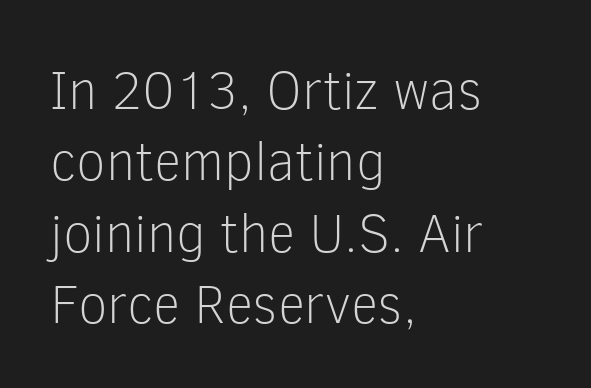
You could not count columns in this text — the font is proportionally spaced. This rendering features lettering with no underline. This is the regular roman posture of the typeface. Are there feet on the stems? There aren't — it's a sans. The line-height multiplier appears to be the usual default.
